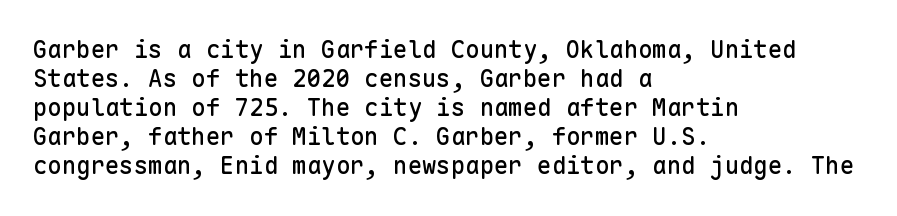
The image shows 24 px text type, upright; set left-aligned, line spacing 1.21x, normal letter spacing, not underlined.
